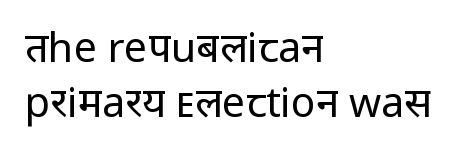
Q: Is the text bold? A: No.
Q: Is the text italic (slanted)? A: No, it is upright.
Q: Is the typeface a serif or a sans-serif typeface? A: Sans-serif.
Q: Is the text underlined? A: No.
Q: How is the paragraph aligned? A: Left-aligned.
Q: Is the spacing between letters normal or unusually wide? A: Normal.
Q: Is the spacing between lines tight, normal or loose? A: Normal.
Q: Width (condensed, normal, or wide)? A: Normal.
Q: Stroke contrast? A: Low.
Q: x-height? A: Medium.
Q: Monospaced? A: No.
